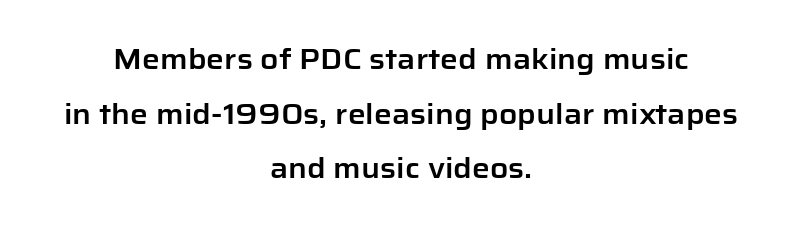
{"serif": "no", "italic": "no", "width": "normal", "stroke_contrast": "low", "x_height": "medium", "monospaced": "no", "underline": "no", "align": "center", "line_spacing": "loose", "line_spacing_ratio": 1.95, "letter_spacing": "normal", "letter_spacing_em": 0.0, "glyph_px": 28}
